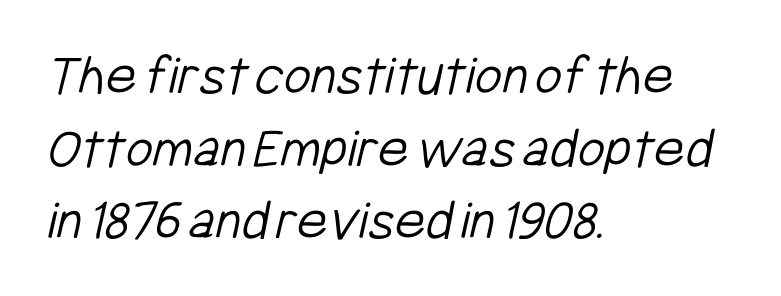
Q: Is the text bold? A: No.
Q: Is the typeface a serif or a sans-serif typeface? A: Sans-serif.
Q: Is the text underlined? A: No.
Q: How is the paragraph aligned? A: Left-aligned.
Q: Is the spacing between letters normal or unusually wide? A: Normal.
Q: Width (condensed, normal, or wide)? A: Condensed.
Q: Stroke contrast? A: Low.
Q: x-height? A: Medium.
Q: Monospaced? A: No.
